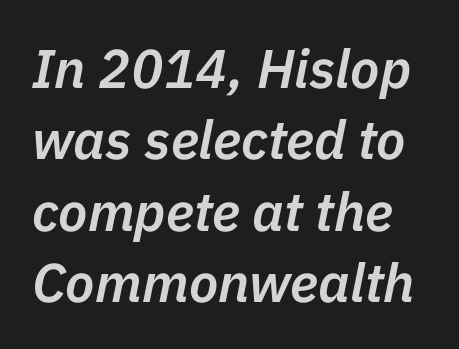
The image shows 54 px semibold type, italic (leaning right); set normal line spacing (1.32x), normal letter spacing, not underlined; low stroke contrast and a medium x-height.
